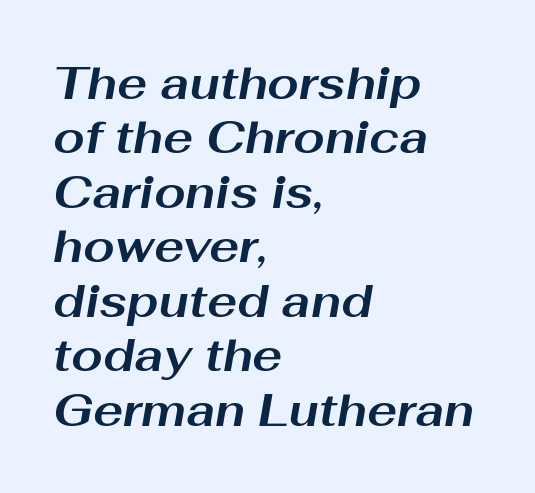
{"italic": "yes", "lean": "right", "slant_degrees": 10, "bold": "yes", "weight": "bold", "width": "wide", "stroke_contrast": "medium", "x_height": "medium", "monospaced": "no", "underline": "no", "align": "left", "line_spacing_ratio": 1.21, "letter_spacing": "normal", "letter_spacing_em": 0.0, "glyph_px": 45}
